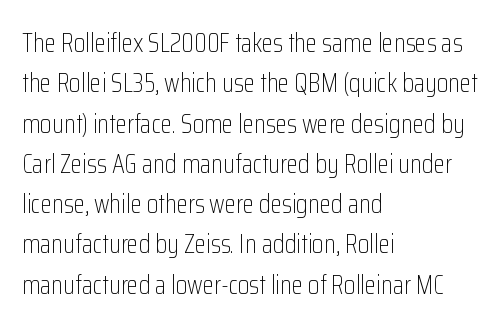
The image shows 26 px text type, upright; set left-aligned, normal line spacing (1.55x), normal letter spacing, not underlined.
